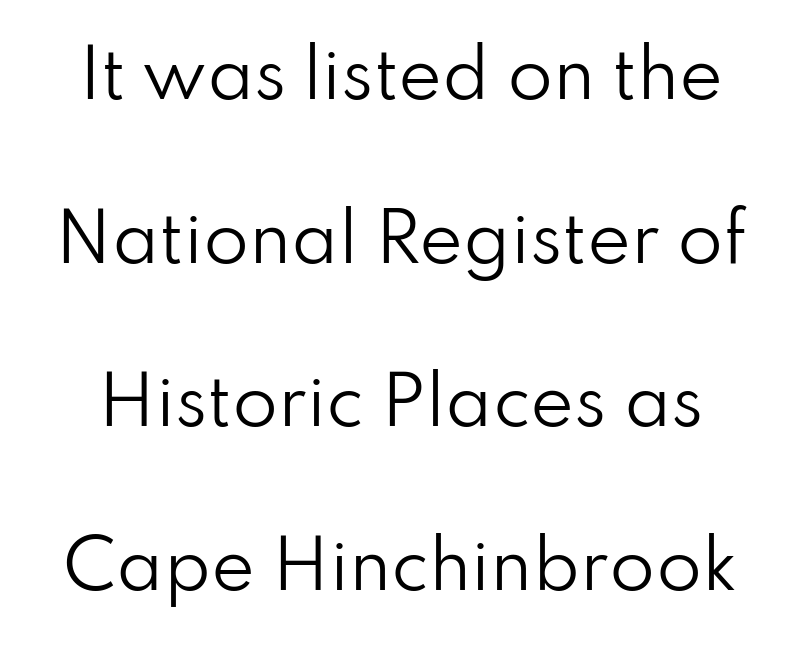
The image shows 66 px regular-weight sans-serif type, upright; set loose line spacing (2.48x), normal letter spacing, not underlined; low stroke contrast and a small x-height.
